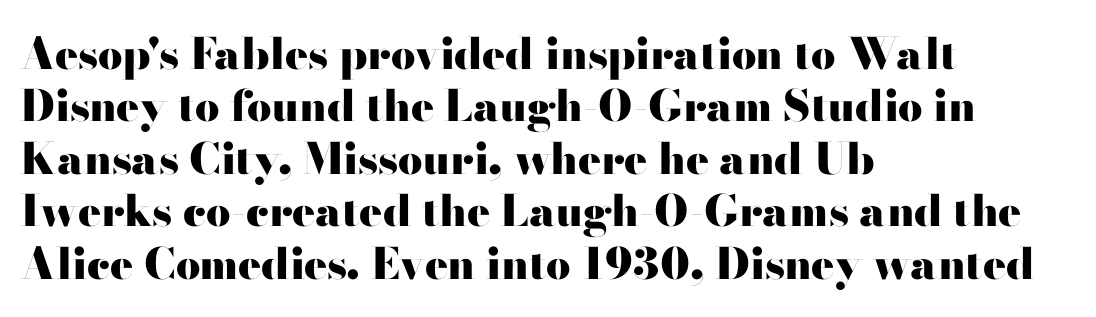
In terms of weight, the rendering is a true, heavy bold. Horizontally, the lines are justified to the leading edge only. No italicization has been applied; the sample stays upright. Does the type have serifs? No, each stem ends abruptly. The foot of each line stays bare and open.
